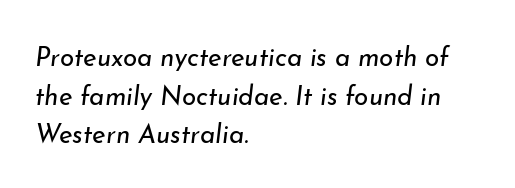
Q: Is the text bold? A: No.
Q: Is the text italic (slanted)? A: Yes, it leans right by about 7 degrees.
Q: Is the text underlined? A: No.
Q: How is the paragraph aligned? A: Left-aligned.
Q: Is the spacing between letters normal or unusually wide? A: Normal.
Q: Is the spacing between lines tight, normal or loose? A: Normal.
